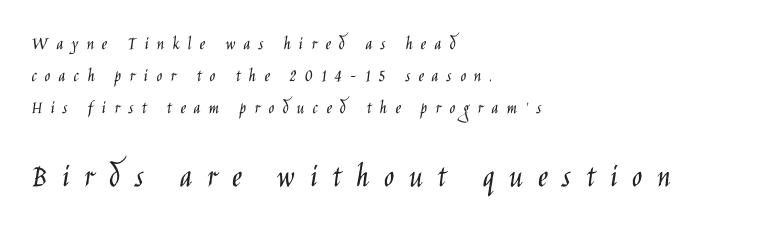
Q: Is the text bold? A: No.
Q: Is the text italic (slanted)? A: Yes.
Q: Is the typeface a serif or a sans-serif typeface? A: Sans-serif.
Q: Is the text underlined? A: No.
Q: How is the paragraph aligned? A: Left-aligned.
Q: Is the spacing between letters normal or unusually wide? A: Unusually wide.
Q: Is the spacing between lines tight, normal or loose? A: Normal.
Q: Which block of text is set in a larger size, the first (top) or the second (bottom)? A: The second (bottom) one.
Q: Width (condensed, normal, or wide)? A: Condensed.
Q: Stroke contrast? A: Low.
Q: x-height? A: Large.
Q: Monospaced? A: No.
